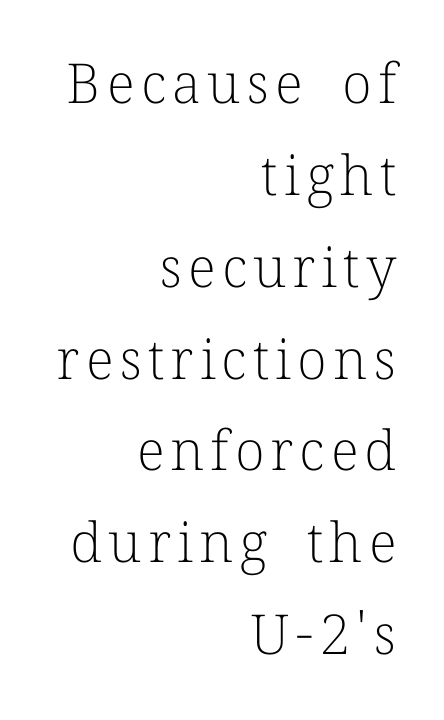
Q: Is the text bold? A: No.
Q: Is the text italic (slanted)? A: No, it is upright.
Q: Is the typeface a serif or a sans-serif typeface? A: Serif.
Q: Is the text underlined? A: No.
Q: How is the paragraph aligned? A: Right-aligned.
Q: Is the spacing between lines tight, normal or loose? A: Normal.
Q: Width (condensed, normal, or wide)? A: Normal.
Q: Stroke contrast? A: Low.
Q: x-height? A: Medium.
Q: Monospaced? A: No.
